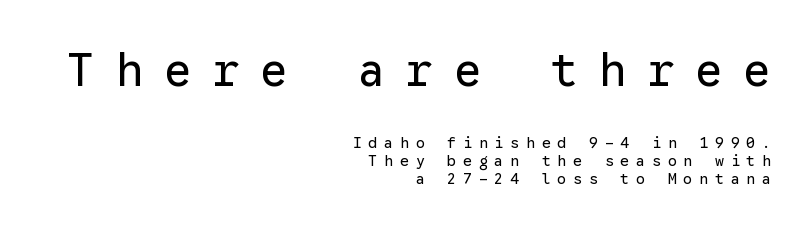
{"serif": "no", "italic": "no", "bold": "no", "weight": "regular", "width": "normal", "stroke_contrast": "low", "x_height": "medium", "monospaced": "yes", "underline": "no", "align": "right", "line_spacing_ratio": 1.2, "letter_spacing": "wide", "letter_spacing_em": 0.45, "larger_block": "first", "size_ratio": 3.07, "glyph_px": 46}
